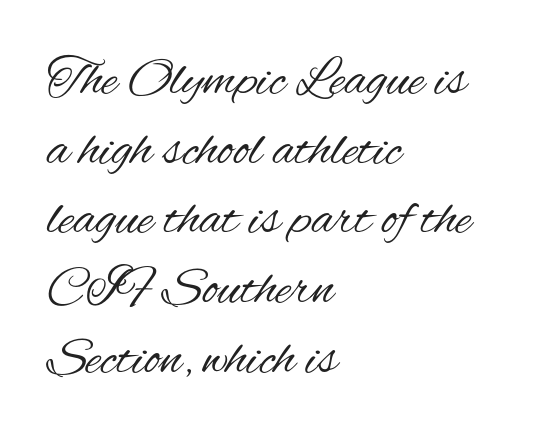
{"serif": "no", "bold": "no", "weight": "regular", "width": "condensed", "stroke_contrast": "medium", "x_height": "small", "monospaced": "no", "underline": "no", "align": "left", "line_spacing": "normal", "line_spacing_ratio": 1.29, "letter_spacing": "normal", "letter_spacing_em": 0.0, "glyph_px": 54}
